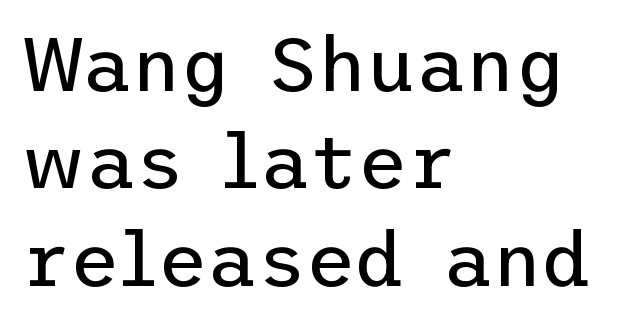
Is the stroke heavy? The answer is a plain regular-or-lighter. Every character sits straight up, as roman type does. Font category for this specimen: sans-serif. Lines of text with bare space underneath.
